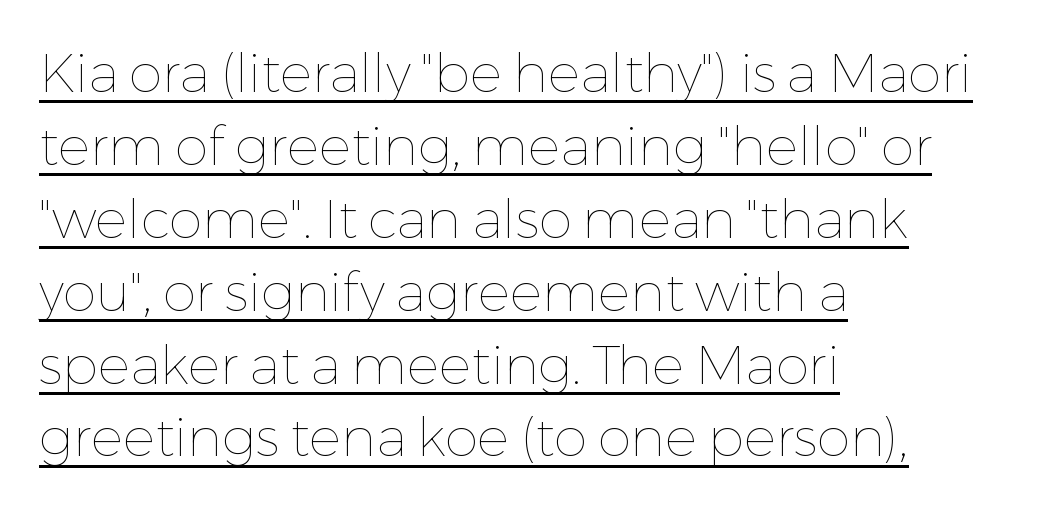
Q: Is the text bold? A: No.
Q: Is the text italic (slanted)? A: No, it is upright.
Q: Is the text underlined? A: Yes.
Q: How is the paragraph aligned? A: Left-aligned.
Q: Is the spacing between letters normal or unusually wide? A: Normal.
Q: Is the spacing between lines tight, normal or loose? A: Normal.
Q: Width (condensed, normal, or wide)? A: Normal.
Q: Stroke contrast? A: Low.
Q: x-height? A: Medium.
Q: Monospaced? A: No.
